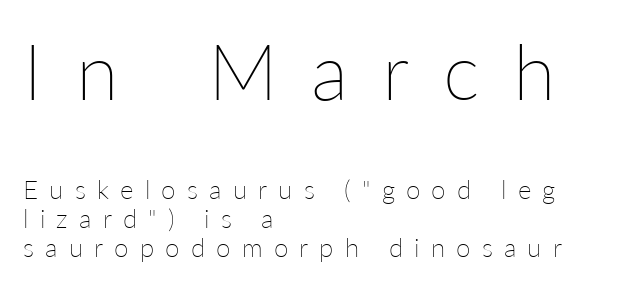
{"italic": "no", "bold": "no", "weight": "thin", "width": "normal", "stroke_contrast": "low", "x_height": "medium", "monospaced": "no", "underline": "no", "align": "left", "line_spacing": "tight", "line_spacing_ratio": 1.12, "letter_spacing": "wide", "letter_spacing_em": 0.43, "larger_block": "first", "size_ratio": 3.0, "glyph_px": 78}
